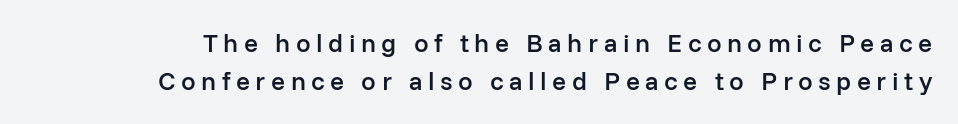
Q: Is the text bold? A: Semi-bold.
Q: Is the text italic (slanted)? A: No, it is upright.
Q: Is the text underlined? A: No.
Q: Is the spacing between letters normal or unusually wide? A: Unusually wide.
Q: Is the spacing between lines tight, normal or loose? A: Normal.
